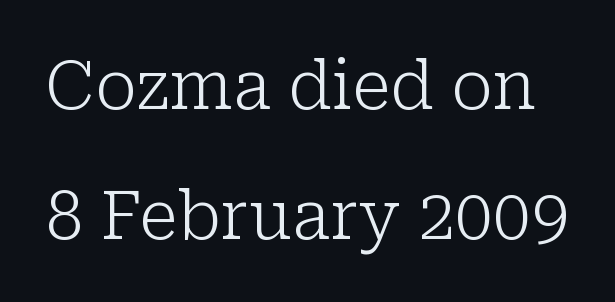
This rendering leaves character spacing at its baseline value. Each letter keeps its own natural width here, so spacing adapts to shape. When letters stand straight like this, we call the style roman or upright. No chunkiness to these letters — they're not bold. The area under the type is left untouched.
